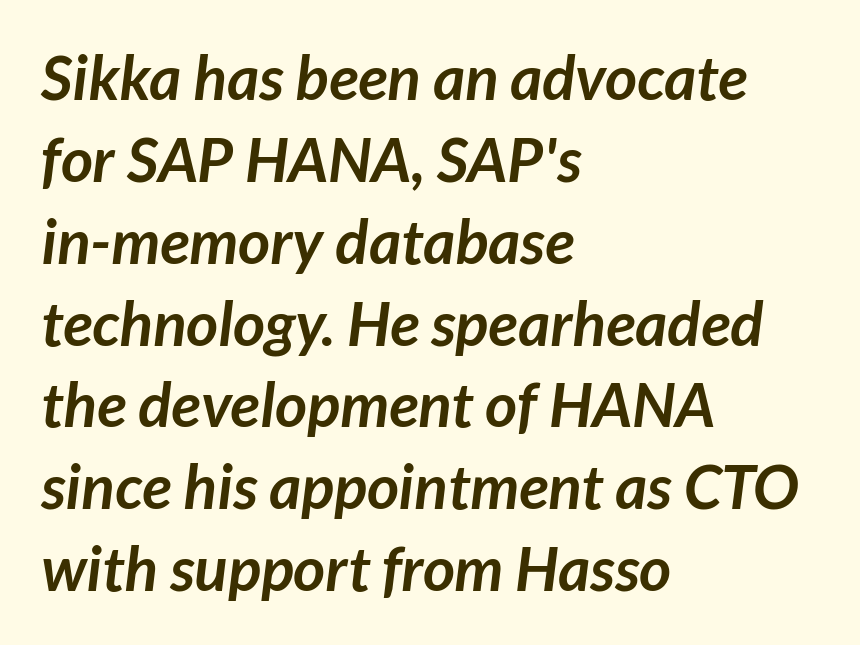
Q: Is the text bold? A: Yes.
Q: Is the typeface a serif or a sans-serif typeface? A: Sans-serif.
Q: Is the text underlined? A: No.
Q: How is the paragraph aligned? A: Left-aligned.
Q: Is the spacing between letters normal or unusually wide? A: Normal.
Q: Is the spacing between lines tight, normal or loose? A: Normal.
Q: Width (condensed, normal, or wide)? A: Normal.
Q: Stroke contrast? A: Low.
Q: x-height? A: Medium.
Q: Monospaced? A: No.
